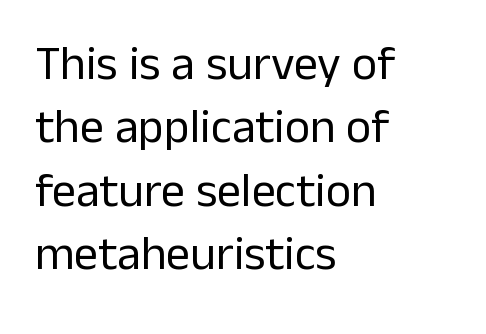
{"serif": "no", "italic": "no", "bold": "no", "weight": "regular", "width": "normal", "stroke_contrast": "low", "x_height": "medium", "monospaced": "no", "underline": "no", "align": "left", "line_spacing": "normal", "line_spacing_ratio": 1.32, "letter_spacing": "normal", "letter_spacing_em": 0.0, "glyph_px": 48}
